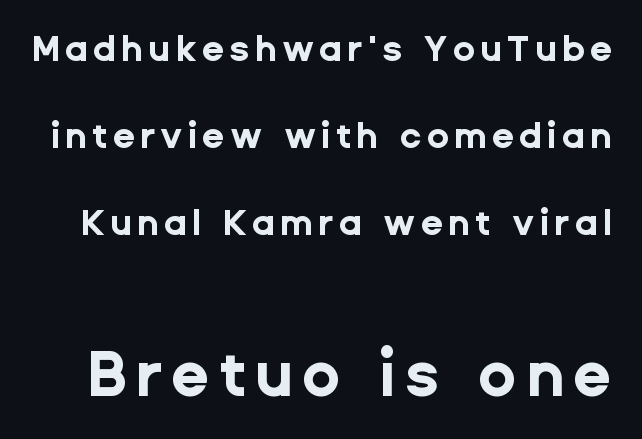
Q: Is the text bold? A: Yes.
Q: Is the text italic (slanted)? A: No, it is upright.
Q: Is the typeface a serif or a sans-serif typeface? A: Sans-serif.
Q: Is the text underlined? A: No.
Q: Is the spacing between lines tight, normal or loose? A: Loose.
Q: Which block of text is set in a larger size, the first (top) or the second (bottom)? A: The second (bottom) one.
Q: Width (condensed, normal, or wide)? A: Normal.
Q: Stroke contrast? A: Low.
Q: x-height? A: Medium.
Q: Monospaced? A: No.
